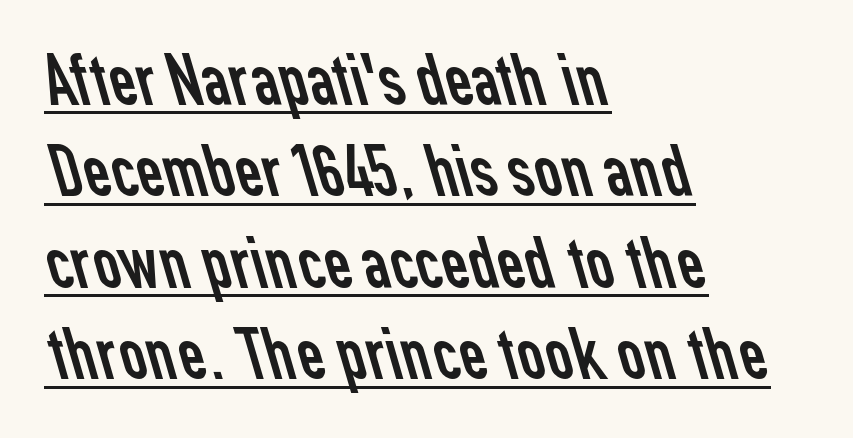
The image shows 75 px regular-weight sans-serif type; set left-aligned, line spacing 1.22x, normal letter spacing, underlined; low stroke contrast and a medium x-height.
